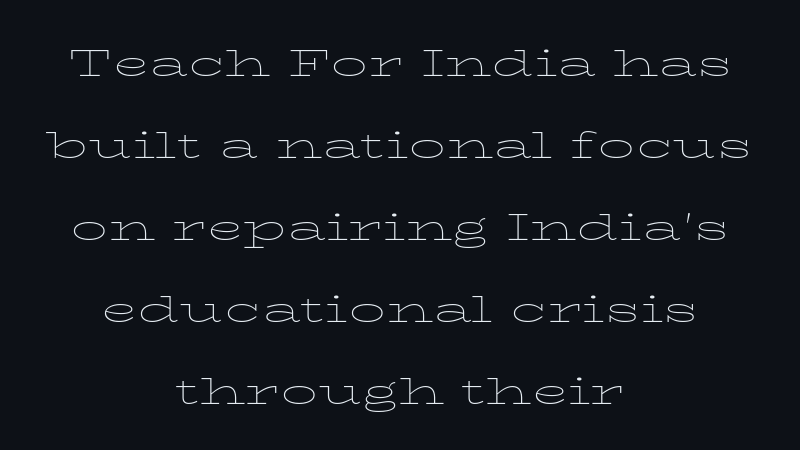
The image shows 48 px thin, wide type, upright; set centered, line spacing 1.71x, normal letter spacing, not underlined; low stroke contrast and a medium x-height.
